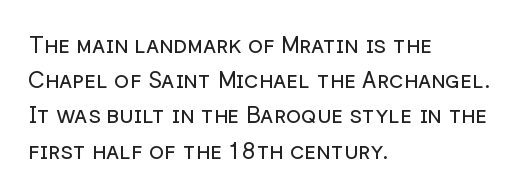
A typesetter would call this leading conventional body-copy spacing. Casual observation: everything's shoved over to the left. Counters stay open thanks to moderate or lighter strokes. The lettering stays uniformly vertical, giving the passage a roman look. No extra tracking has been applied to these lines. The gap between lines stays unmarked.
